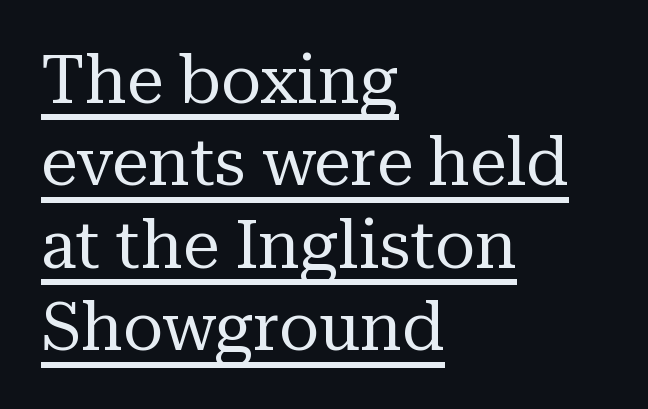
Q: Is the text bold? A: No.
Q: Is the text italic (slanted)? A: No, it is upright.
Q: Is the typeface a serif or a sans-serif typeface? A: Serif.
Q: Is the text underlined? A: Yes.
Q: How is the paragraph aligned? A: Left-aligned.
Q: Is the spacing between letters normal or unusually wide? A: Normal.
Q: Is the spacing between lines tight, normal or loose? A: Normal.
Q: Width (condensed, normal, or wide)? A: Normal.
Q: Stroke contrast? A: Medium.
Q: x-height? A: Medium.
Q: Monospaced? A: No.
